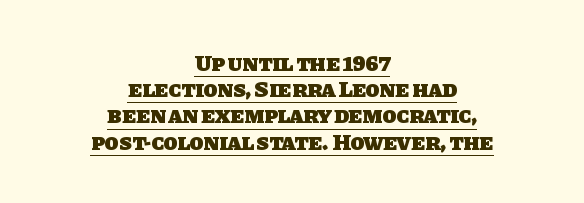
Q: Is the text bold? A: Yes.
Q: Is the text underlined? A: Yes.
Q: How is the paragraph aligned? A: Centered.
Q: Is the spacing between letters normal or unusually wide? A: Normal.
Q: Is the spacing between lines tight, normal or loose? A: Tight.
